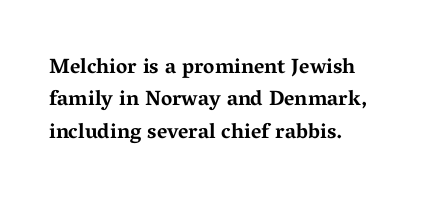
Q: Is the text bold? A: Yes.
Q: Is the text italic (slanted)? A: No, it is upright.
Q: Is the text underlined? A: No.
Q: How is the paragraph aligned? A: Left-aligned.
Q: Is the spacing between letters normal or unusually wide? A: Normal.
Q: Is the spacing between lines tight, normal or loose? A: Normal.
